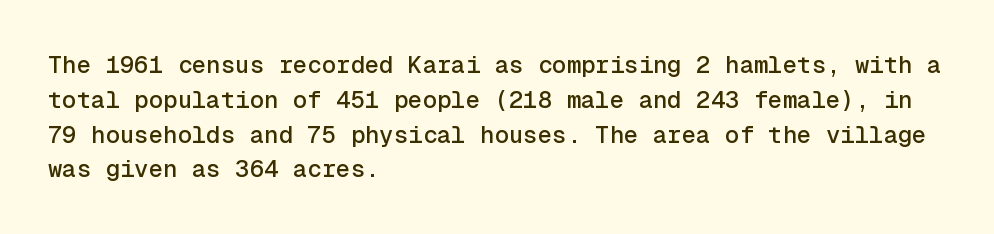
This sample keeps an unexceptional amount of space between lines. These lines keep a tight, regular rhythm from letter to letter. Every stem runs plumb, perpendicular to the baseline. Reading down the block, your eye returns to a fixed left position each line. The string is rendered with underlining switched off.
